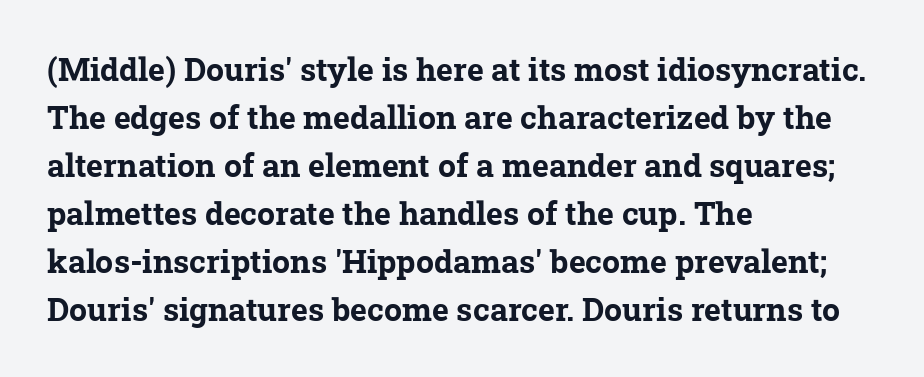
Q: Is the text bold? A: Yes.
Q: Is the typeface a serif or a sans-serif typeface? A: Serif.
Q: Is the text underlined? A: No.
Q: How is the paragraph aligned? A: Left-aligned.
Q: Is the spacing between letters normal or unusually wide? A: Normal.
Q: Is the spacing between lines tight, normal or loose? A: Normal.
Q: Width (condensed, normal, or wide)? A: Normal.
Q: Stroke contrast? A: Low.
Q: x-height? A: Medium.
Q: Monospaced? A: No.
